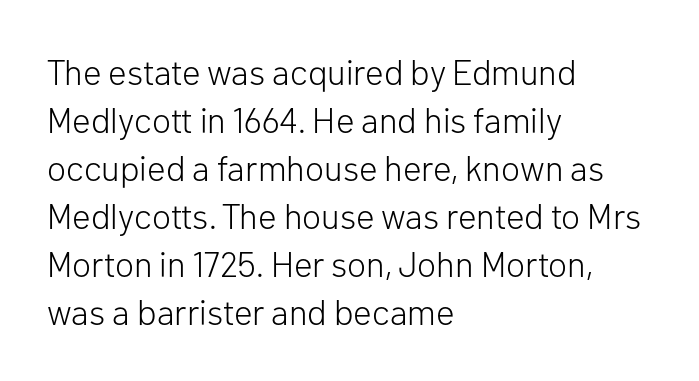
{"serif": "no", "italic": "no", "bold": "no", "weight": "light", "width": "normal", "stroke_contrast": "low", "x_height": "medium", "monospaced": "no", "underline": "no", "align": "left", "line_spacing": "normal", "line_spacing_ratio": 1.37, "letter_spacing": "normal", "letter_spacing_em": 0.0, "glyph_px": 35}
